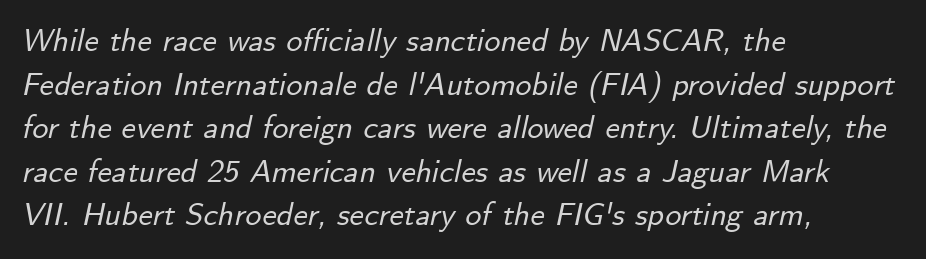
Underlining? Definitely not there. The face used here is proportionally spaced, like ordinary book or web type. Layout note: lines flush left. The letterforms sit shoulder to shoulder at normal distance. Designer's note — italics engaged.
